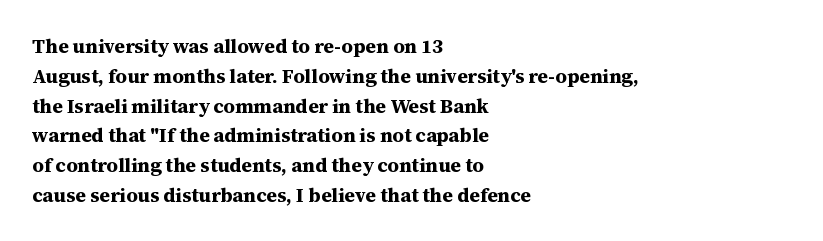
Summary of weight: heavy, a full bold. This sample is left-justified, so line endings fall wherever the words run out. The type sits square on the baseline with zero lean. The lines sit at an ordinary, default distance from one another. A bare baseline throughout the passage. This sample uses plain, unmodified letter spacing.
